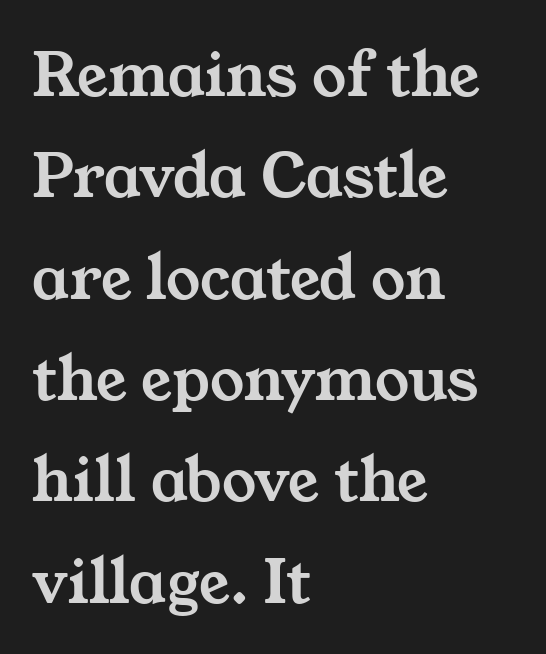
Whoever set this chose a conventional vertical rhythm. The text block is weighted toward the left margin, trailing off unevenly rightward. Look at the bottom of the vertical strokes: they flare into serifs here. The foot of each line stays bare and open. Here the designer chose a conventional face with non-uniform glyph widths.
